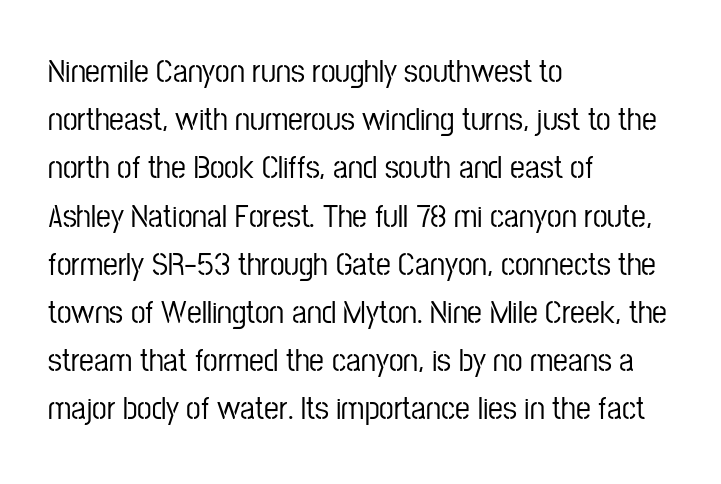
Each row of text sits above clean, open space. Proportional: the letters do not fall into vertical columns. Notice how the passage keeps a crisp vertical edge on the left only. Posture: vertical. The rendering keeps characters at their native spacing. The type family on display is of the sans-serif kind.
